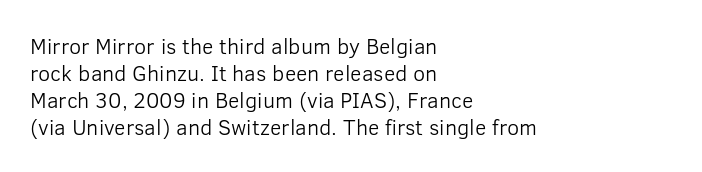
Q: Is the text bold? A: No.
Q: Is the text italic (slanted)? A: No, it is upright.
Q: Is the text underlined? A: No.
Q: How is the paragraph aligned? A: Left-aligned.
Q: Is the spacing between letters normal or unusually wide? A: Normal.
